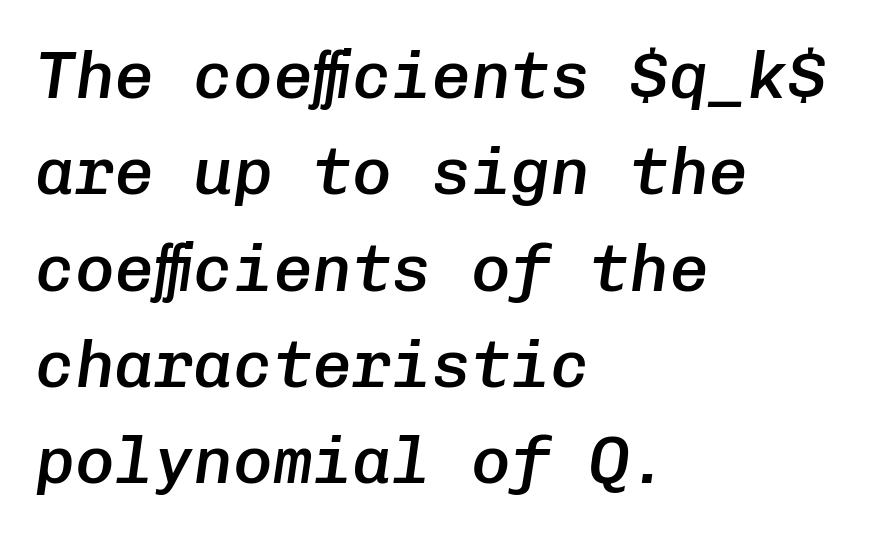
Descenders hang freely into open space. Line starts are locked; line ends wander. You could count columns in this text — the font is strictly monospaced. Stroke thickness is moderately raised; the sample reads as semibold. You could call the tracking neutral — neither tight nor loose. This block has exactly the height ordinary leading produces.
